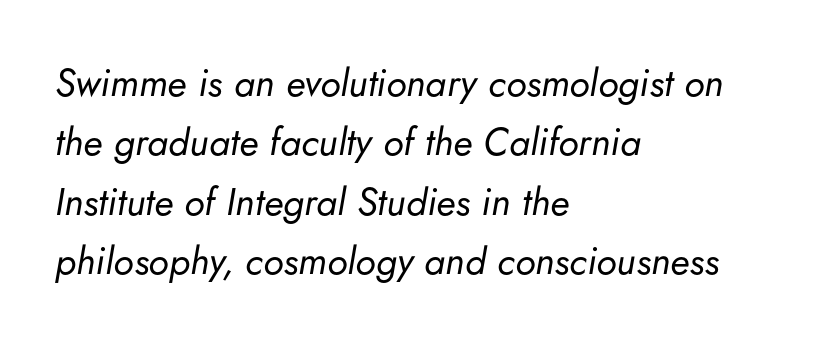
The image shows 38 px regular-weight type, italic (leaning right); set left-aligned, normal line spacing (1.56x), normal letter spacing, not underlined; low stroke contrast and a small x-height.
